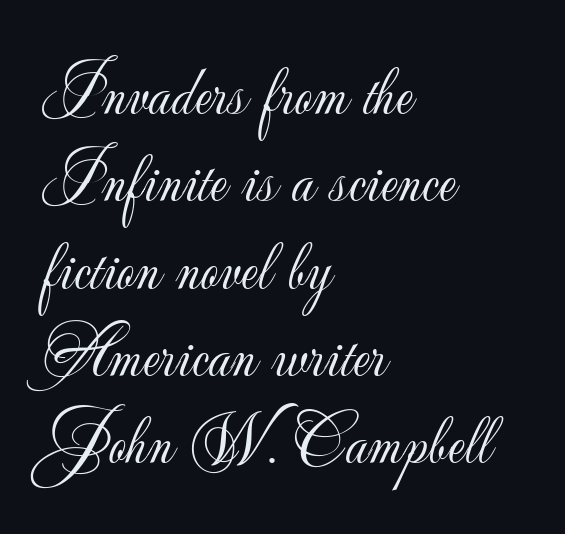
Letterform terminals end flat and unadorned throughout the passage. The line texture is even and compact thanks to regular tracking. Character widths vary here, with narrow letters taking less room than wide ones. The passage is arranged the way most books set body copy — flush left.
